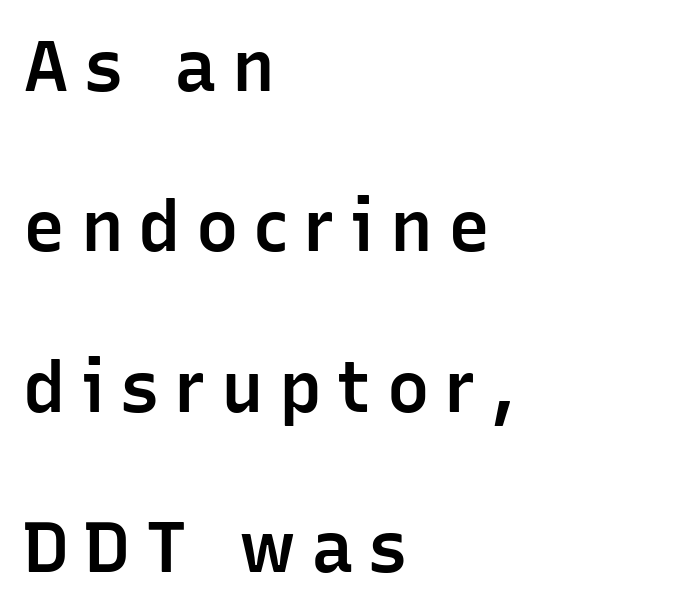
This is roman type, the default non-slanted kind. The lines in this sample share a left origin and differ only in where they stop. Tracking here is generous; glyphs stand well apart from one another. Unlike a traditional serif, this face leaves its strokes unadorned. Each letter keeps its own natural width here, so spacing adapts to shape.
